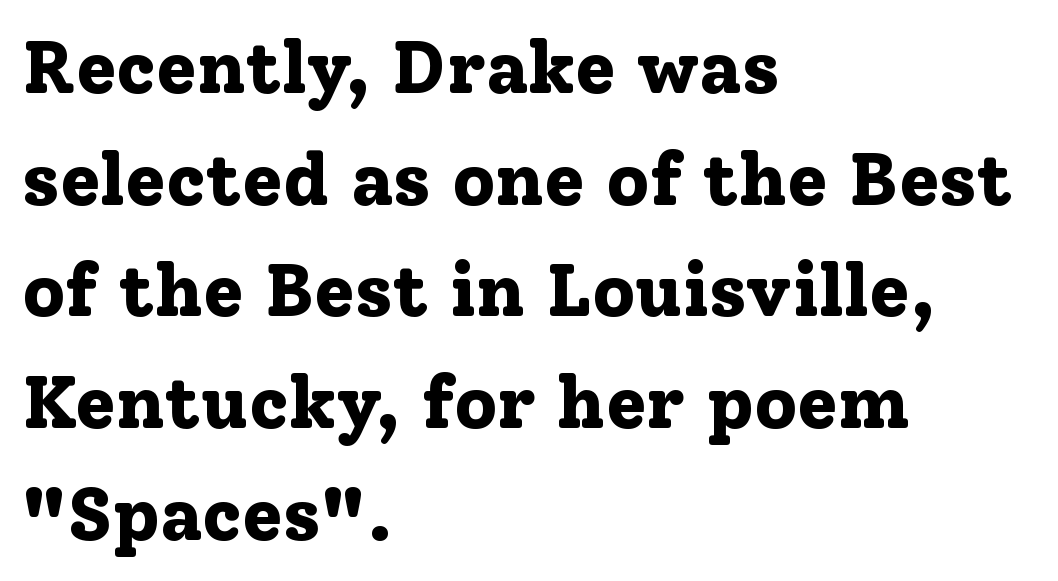
{"serif": "yes", "italic": "no", "bold": "yes", "weight": "bold", "width": "normal", "stroke_contrast": "low", "x_height": "medium", "monospaced": "no", "underline": "no", "align": "left", "line_spacing": "normal", "line_spacing_ratio": 1.51, "letter_spacing": "normal", "letter_spacing_em": 0.0, "glyph_px": 74}
